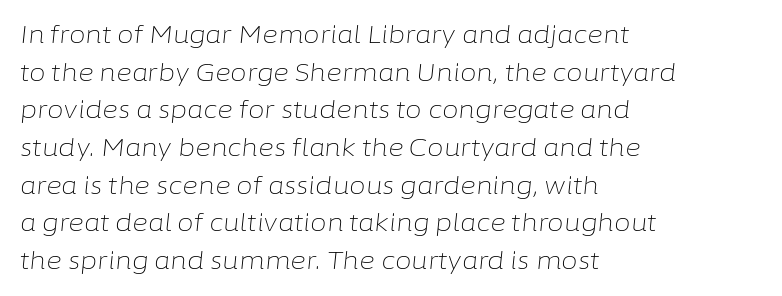
The image shows 24 px text type, italic (leaning right); set left-aligned, normal line spacing (1.57x), normal letter spacing, not underlined.
